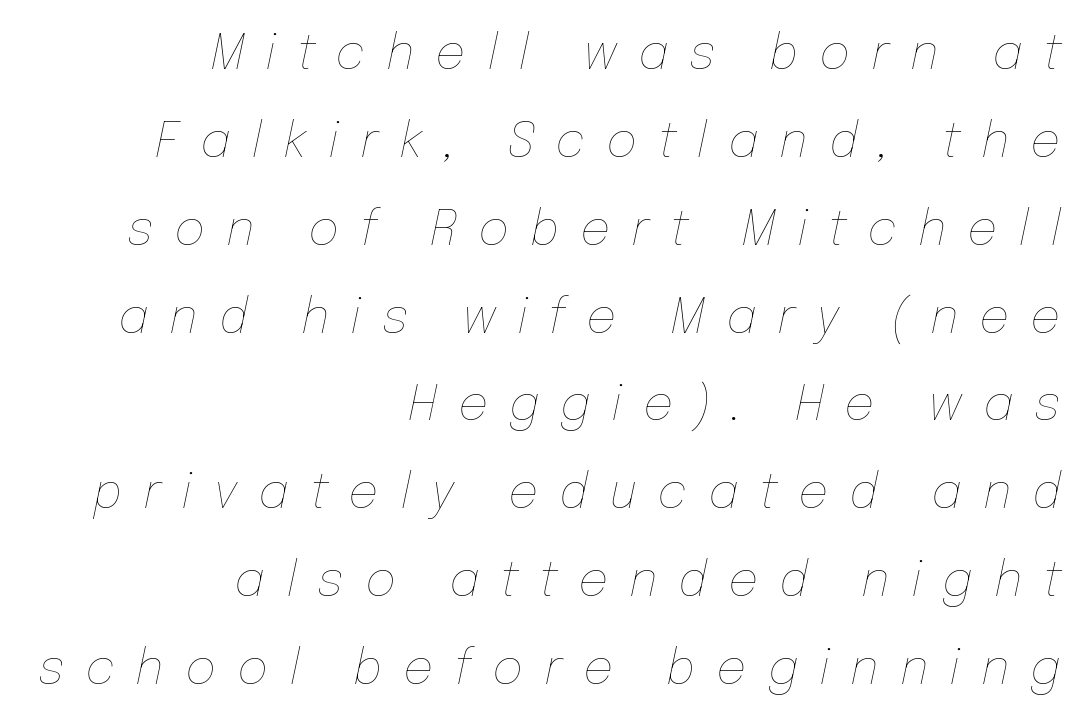
The image shows 48 px thin type, italic (leaning right); set right-aligned, line spacing 1.83x, unusually wide letter spacing (+0.43 em), not underlined; low stroke contrast and a medium x-height.
